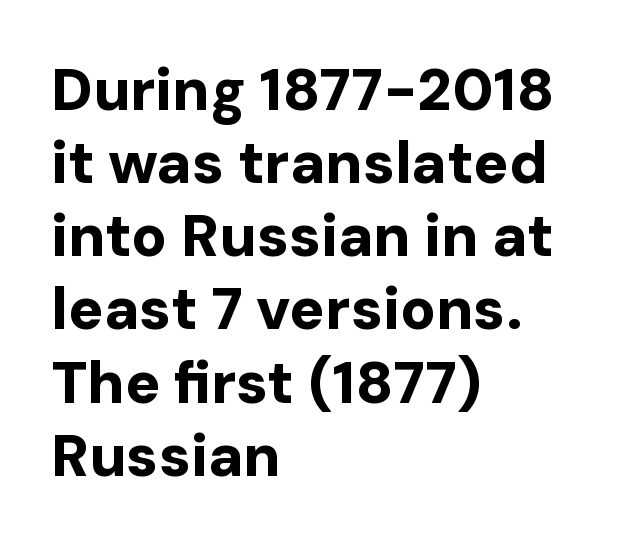
The image shows 59 px bold sans-serif type, upright; set left-aligned, line spacing 1.24x, normal letter spacing, not underlined; low stroke contrast and a medium x-height.
